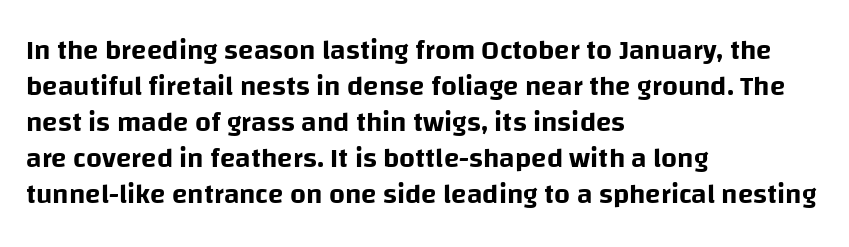
{"serif": "no", "italic": "no", "width": "normal", "stroke_contrast": "low", "x_height": "large", "monospaced": "no", "underline": "no", "align": "left", "line_spacing": "normal", "line_spacing_ratio": 1.29, "letter_spacing": "normal", "letter_spacing_em": 0.0, "glyph_px": 28}
